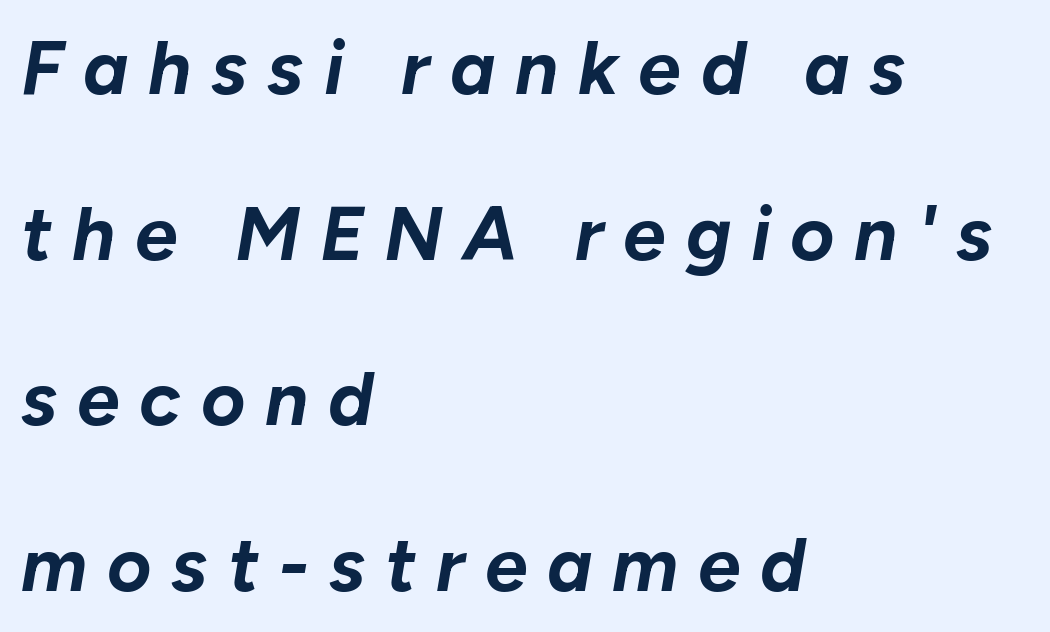
Q: Is the text bold? A: Yes.
Q: Is the text italic (slanted)? A: Yes, it leans right by about 10 degrees.
Q: Is the text underlined? A: No.
Q: How is the paragraph aligned? A: Left-aligned.
Q: Is the spacing between letters normal or unusually wide? A: Unusually wide.
Q: Is the spacing between lines tight, normal or loose? A: Loose.
Q: Width (condensed, normal, or wide)? A: Normal.
Q: Stroke contrast? A: Low.
Q: x-height? A: Medium.
Q: Monospaced? A: No.
